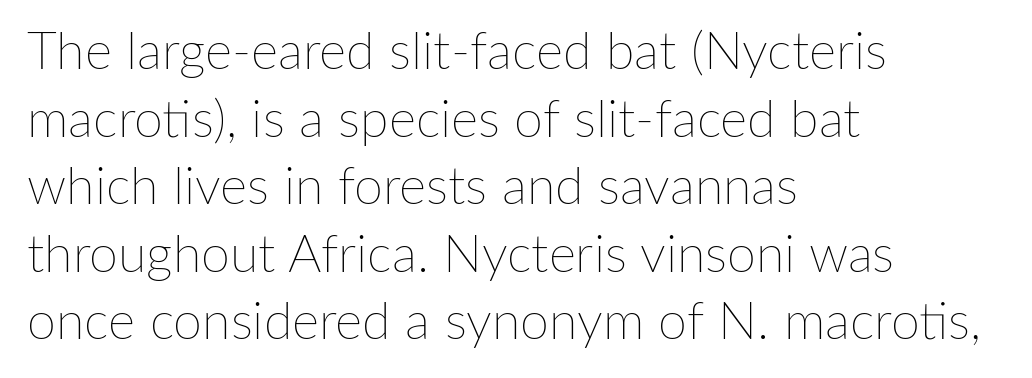
{"italic": "no", "bold": "no", "weight": "thin", "width": "normal", "stroke_contrast": "low", "x_height": "medium", "monospaced": "no", "underline": "no", "align": "left", "line_spacing": "normal", "line_spacing_ratio": 1.3, "letter_spacing": "normal", "letter_spacing_em": 0.0, "glyph_px": 52}
